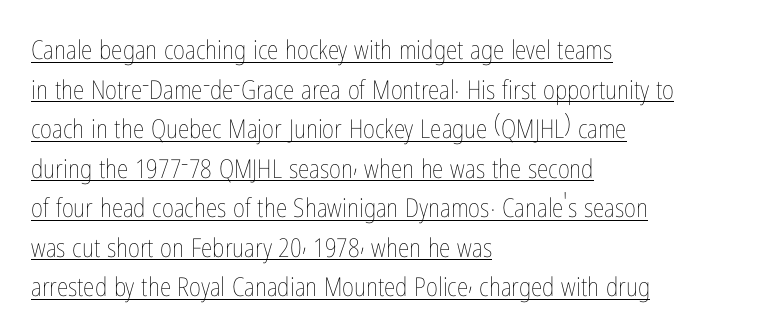
When letters stand straight like this, we call the style roman or upright. The ragged edge is on the right, which tells us the setting is flush left. This block has exactly the height ordinary leading produces. Has an underline been added? It has.
